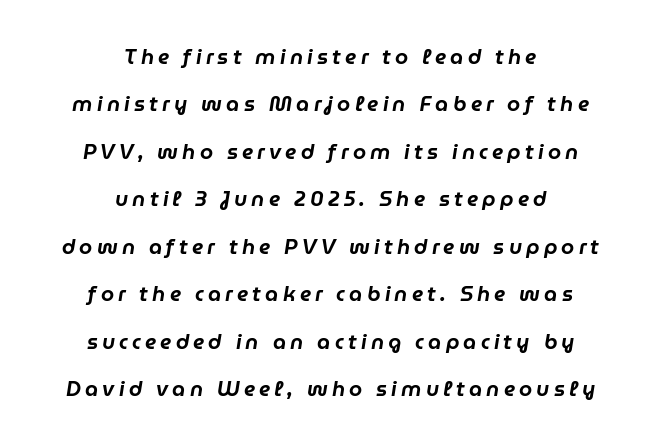
Q: Is the text italic (slanted)? A: Yes, it leans right by about 9 degrees.
Q: Is the text underlined? A: No.
Q: How is the paragraph aligned? A: Centered.
Q: Is the spacing between letters normal or unusually wide? A: Unusually wide.
Q: Is the spacing between lines tight, normal or loose? A: Loose.
